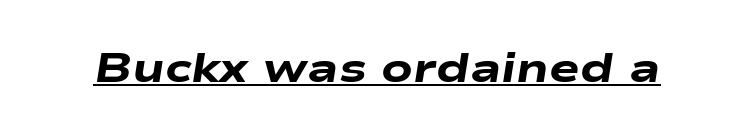
The image shows 41 px heavy, wide type, italic (leaning right); set normal letter spacing, underlined; low stroke contrast and a medium x-height.
